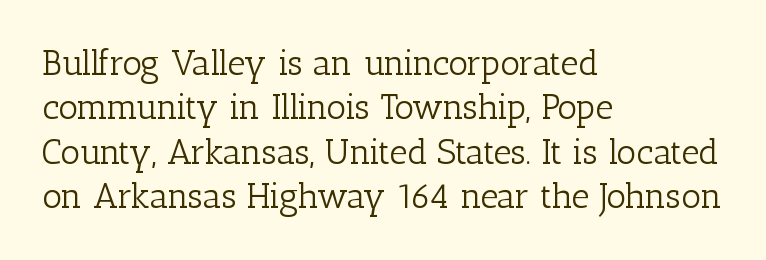
Notice how descenders clear the ascenders below comfortably — that's standard leading. The rendering uses natural spacing where letterforms have individual widths. Italic? Not at all — the glyphs are vertical. The tracking reads as untouched default to a designer's eye.
